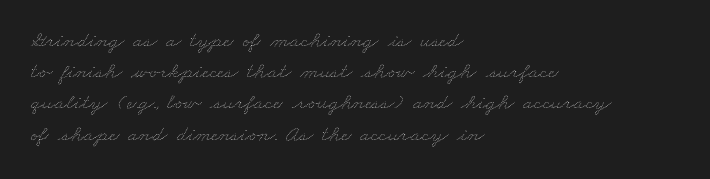
{"bold": "no", "underline": "no", "align": "left", "line_spacing": "normal", "line_spacing_ratio": 1.42, "letter_spacing": "normal", "letter_spacing_em": 0.0, "glyph_px": 22}
